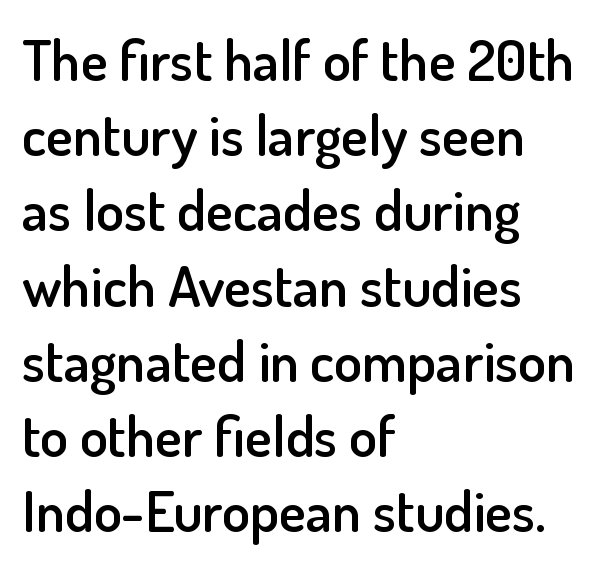
Q: Is the text bold? A: Semi-bold.
Q: Is the text italic (slanted)? A: No, it is upright.
Q: Is the typeface a serif or a sans-serif typeface? A: Sans-serif.
Q: Is the text underlined? A: No.
Q: How is the paragraph aligned? A: Left-aligned.
Q: Is the spacing between letters normal or unusually wide? A: Normal.
Q: Is the spacing between lines tight, normal or loose? A: Normal.
Q: Width (condensed, normal, or wide)? A: Normal.
Q: Stroke contrast? A: Low.
Q: x-height? A: Small.
Q: Monospaced? A: No.
